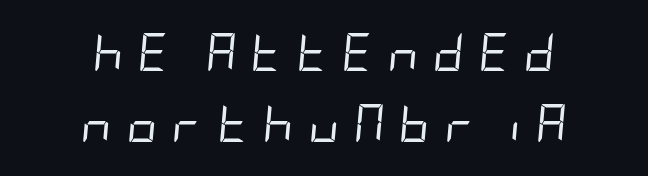
{"italic": "yes", "lean": "right", "slant_degrees": 5, "bold": "no", "weight": "regular", "width": "condensed", "stroke_contrast": "low", "x_height": "large", "underline": "no", "align": "center", "line_spacing_ratio": 1.87, "letter_spacing": "wide", "letter_spacing_em": 0.38, "glyph_px": 38}
